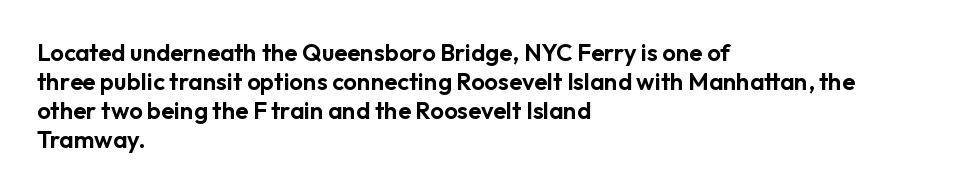
Q: Is the text italic (slanted)? A: No, it is upright.
Q: Is the text underlined? A: No.
Q: How is the paragraph aligned? A: Left-aligned.
Q: Is the spacing between letters normal or unusually wide? A: Normal.
